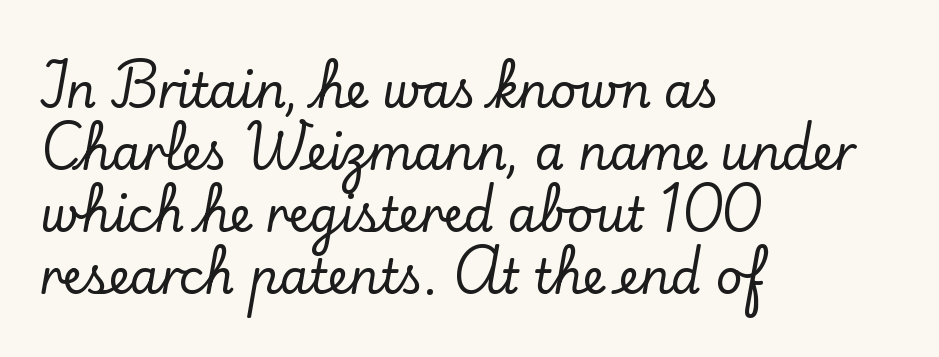
Reading down the block, your eye returns to a fixed left position each line. These lines sit exactly where default settings would place them. Honestly, there is no underline to notice here at all. Spacing verdict: proportional, widths tailored to each character.
